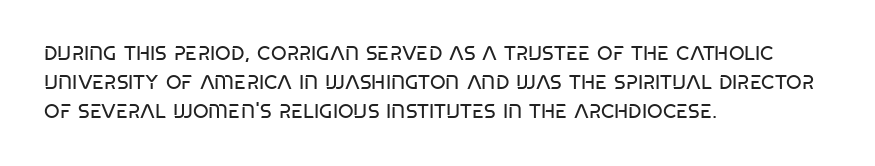
{"bold": "no", "underline": "no", "align": "left", "line_spacing": "normal", "line_spacing_ratio": 1.44, "letter_spacing": "normal", "letter_spacing_em": 0.0, "glyph_px": 20}
